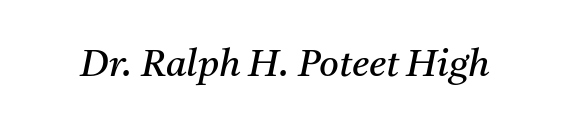
Q: Is the text bold? A: No.
Q: Is the text italic (slanted)? A: Yes, it leans right by about 11 degrees.
Q: Is the typeface a serif or a sans-serif typeface? A: Serif.
Q: Is the text underlined? A: No.
Q: Is the spacing between letters normal or unusually wide? A: Normal.
Q: Width (condensed, normal, or wide)? A: Normal.
Q: Stroke contrast? A: Medium.
Q: x-height? A: Medium.
Q: Monospaced? A: No.
